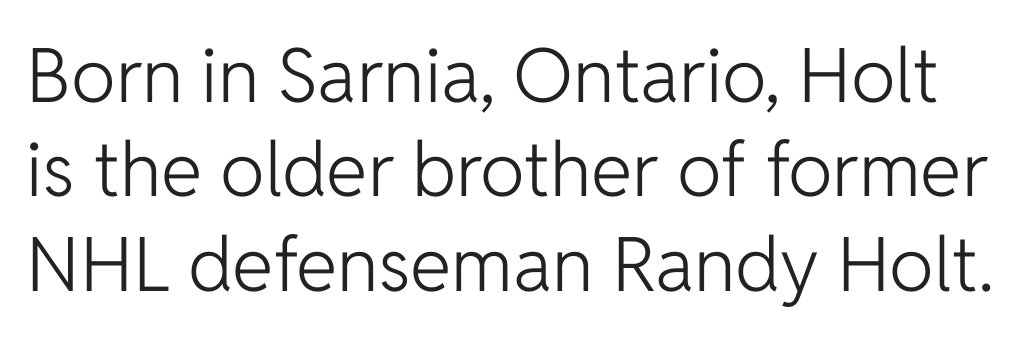
{"serif": "no", "italic": "no", "bold": "no", "weight": "light", "width": "normal", "stroke_contrast": "low", "x_height": "medium", "monospaced": "no", "underline": "no", "line_spacing": "normal", "line_spacing_ratio": 1.26, "letter_spacing": "normal", "letter_spacing_em": 0.0, "glyph_px": 75}
